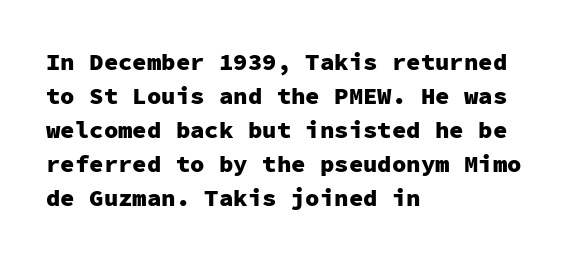
The passage shown stacks its lines at a standard gap. These lines keep a tight, regular rhythm from letter to letter. Descenders hang freely into open space. The sample has been set heavy, in full bold. Leftover space on each line is placed entirely after the last word. Nope, not italic — everything's standing straight.
